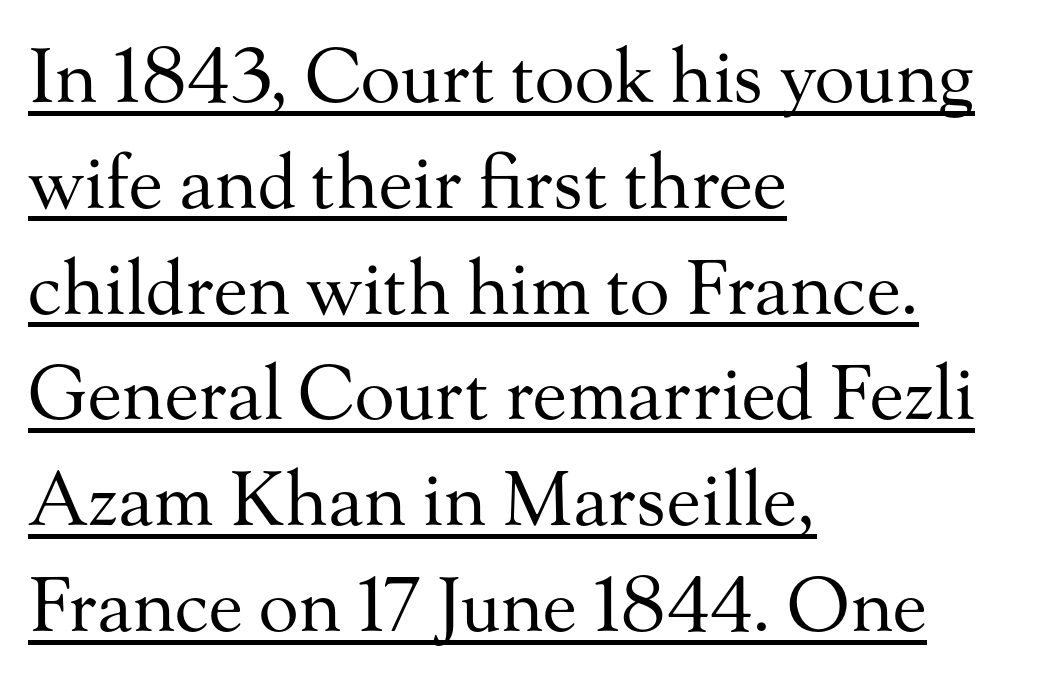
Q: Is the text bold? A: No.
Q: Is the text italic (slanted)? A: No, it is upright.
Q: Is the typeface a serif or a sans-serif typeface? A: Serif.
Q: Is the text underlined? A: Yes.
Q: How is the paragraph aligned? A: Left-aligned.
Q: Is the spacing between letters normal or unusually wide? A: Normal.
Q: Is the spacing between lines tight, normal or loose? A: Normal.
Q: Width (condensed, normal, or wide)? A: Normal.
Q: Stroke contrast? A: Medium.
Q: x-height? A: Small.
Q: Monospaced? A: No.
